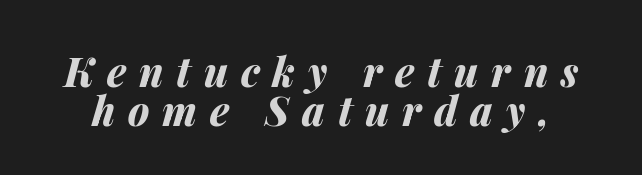
The letters are spread apart with noticeably loose tracking. How would I describe the line gaps? Narrow and economical. The string is rendered with underlining switched off. These lines carry a lot of weight — the face is fully bold. Varying glyph widths throughout — classic text-font behaviour.
